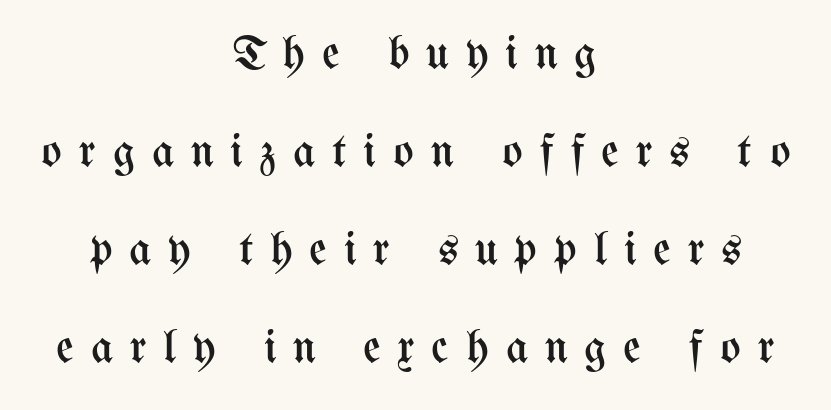
The image shows 48 px regular-weight, condensed type, upright; set centered, loose line spacing (2.04x), unusually wide letter spacing (+0.35 em), not underlined; medium stroke contrast and a medium x-height.
